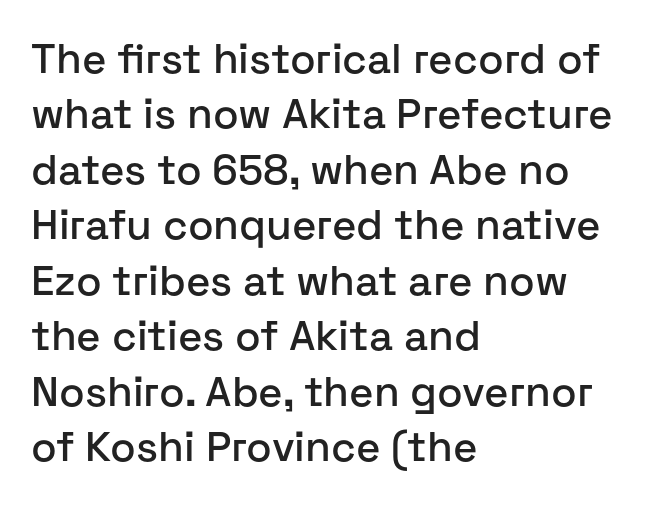
Q: Is the text italic (slanted)? A: No, it is upright.
Q: Is the typeface a serif or a sans-serif typeface? A: Sans-serif.
Q: Is the text underlined? A: No.
Q: How is the paragraph aligned? A: Left-aligned.
Q: Is the spacing between letters normal or unusually wide? A: Normal.
Q: Is the spacing between lines tight, normal or loose? A: Normal.
Q: Width (condensed, normal, or wide)? A: Normal.
Q: Stroke contrast? A: Low.
Q: x-height? A: Medium.
Q: Monospaced? A: No.
